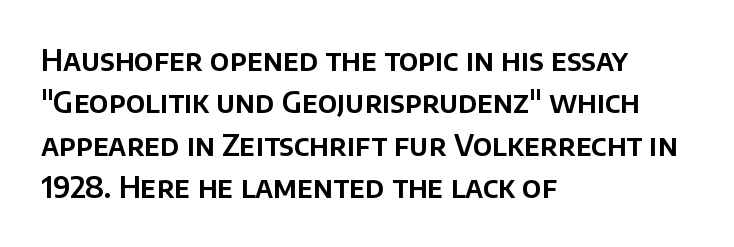
Q: Is the text italic (slanted)? A: No, it is upright.
Q: Is the typeface a serif or a sans-serif typeface? A: Sans-serif.
Q: Is the text underlined? A: No.
Q: How is the paragraph aligned? A: Left-aligned.
Q: Is the spacing between letters normal or unusually wide? A: Normal.
Q: Is the spacing between lines tight, normal or loose? A: Normal.
Q: Width (condensed, normal, or wide)? A: Normal.
Q: Stroke contrast? A: Low.
Q: x-height? A: Large.
Q: Monospaced? A: No.
